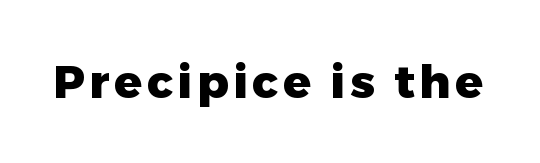
{"serif": "no", "italic": "no", "bold": "yes", "weight": "heavy", "width": "normal", "stroke_contrast": "low", "x_height": "medium", "monospaced": "no", "underline": "no", "glyph_px": 46}
